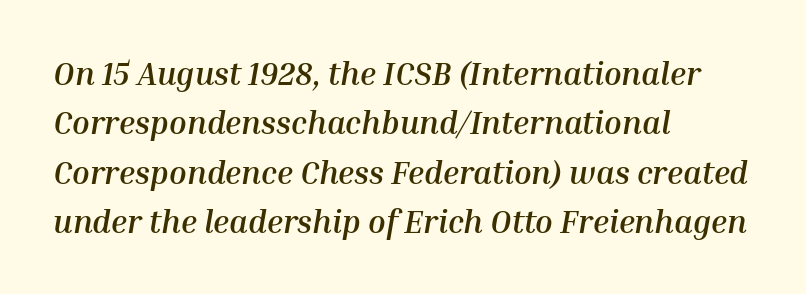
The passage shown is emphatically bold. This rendering leaves character spacing at its baseline value. The rendering uses natural spacing where letterforms have individual widths. An italicized treatment has been applied to the whole sample. The words here are not underlined. The vertical gap from one line to the next is medium.
